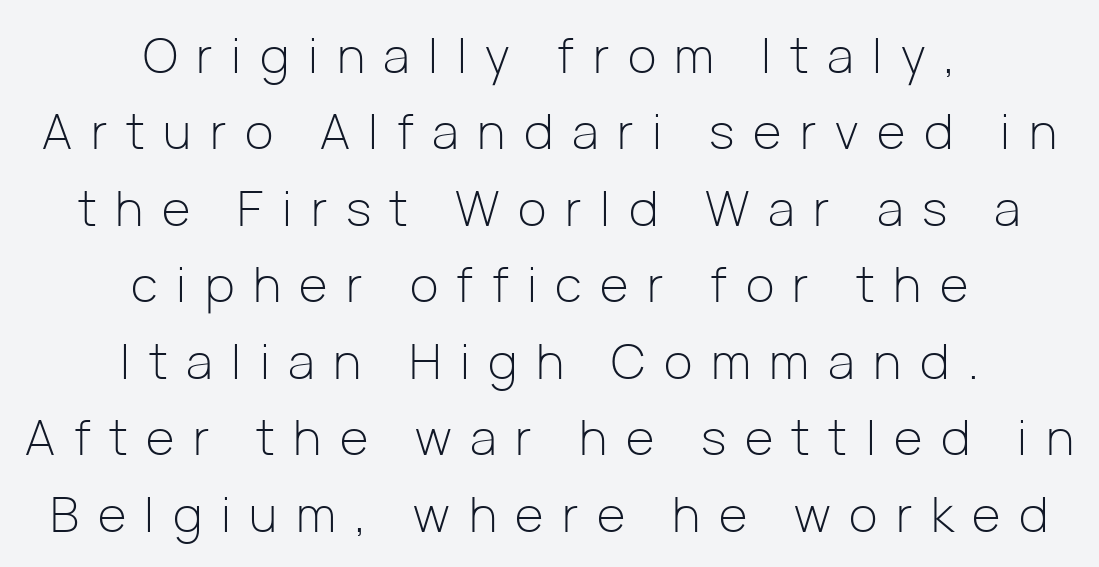
{"serif": "no", "italic": "no", "bold": "no", "weight": "light", "width": "normal", "stroke_contrast": "low", "x_height": "medium", "monospaced": "no", "underline": "no", "align": "center", "line_spacing": "normal", "line_spacing_ratio": 1.56, "letter_spacing": "wide", "letter_spacing_em": 0.38, "glyph_px": 49}
